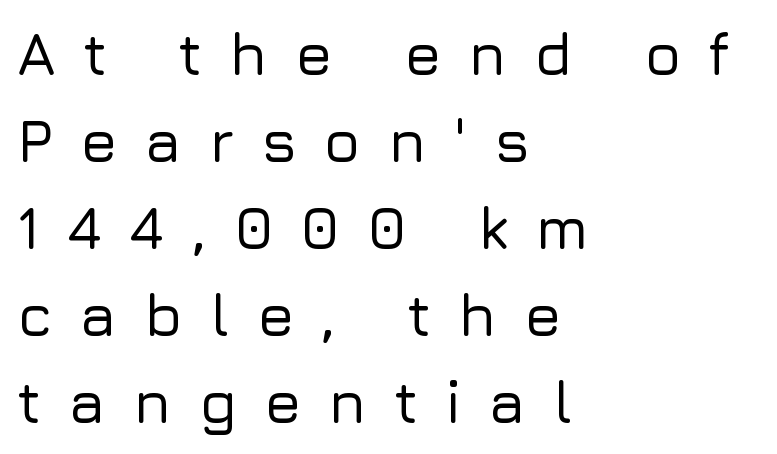
{"serif": "no", "italic": "no", "width": "normal", "stroke_contrast": "low", "x_height": "medium", "monospaced": "no", "underline": "no", "align": "left", "line_spacing": "normal", "line_spacing_ratio": 1.45, "letter_spacing": "wide", "letter_spacing_em": 0.45, "glyph_px": 60}
